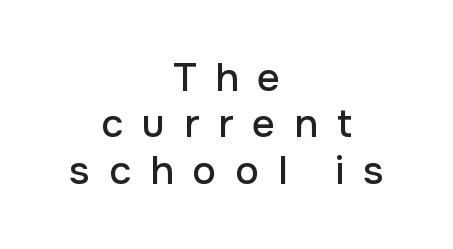
The glyphs are unaccompanied by any horizontal stroke below them. Horizontally, the lines are justified to the midpoint only. This sample uses a sans-serif face. The passage shown is typed in a proportional face where columns would drift. A typesetter would mark this as roman, not italic.
